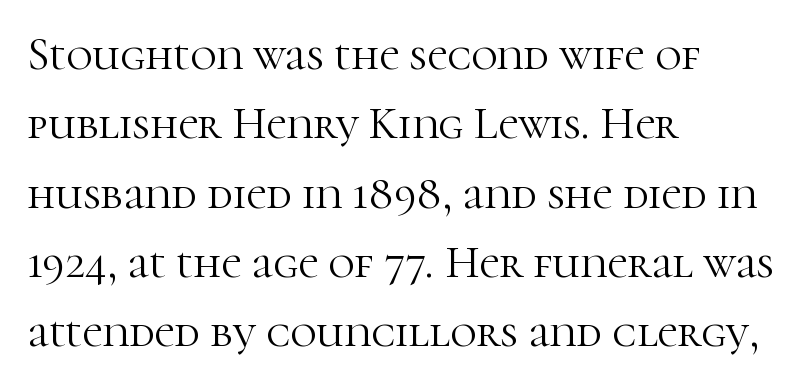
Q: Is the text bold? A: No.
Q: Is the text italic (slanted)? A: No, it is upright.
Q: Is the typeface a serif or a sans-serif typeface? A: Serif.
Q: Is the text underlined? A: No.
Q: How is the paragraph aligned? A: Left-aligned.
Q: Is the spacing between letters normal or unusually wide? A: Normal.
Q: Is the spacing between lines tight, normal or loose? A: Normal.
Q: Width (condensed, normal, or wide)? A: Normal.
Q: Stroke contrast? A: High.
Q: x-height? A: Medium.
Q: Monospaced? A: No.
